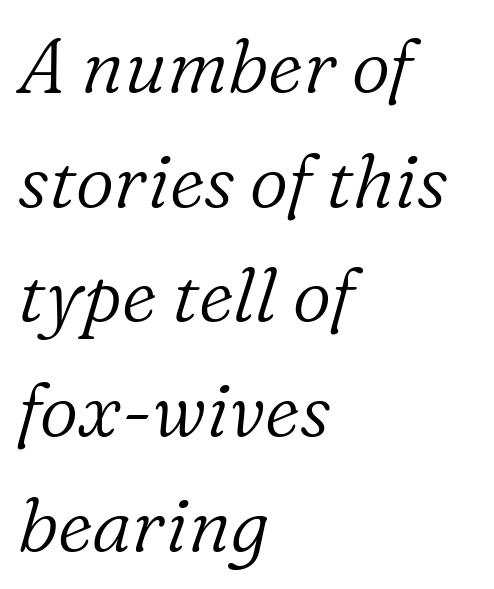
Type without underlining. Italic: yes, the glyphs are oblique. Caption: standard tracking, unaltered. Is there much room between lines? A standard amount, neither cramped nor airy. The font is comparable to plain body text, perhaps lighter. Horizontally, the lines are justified to the leading edge only.
